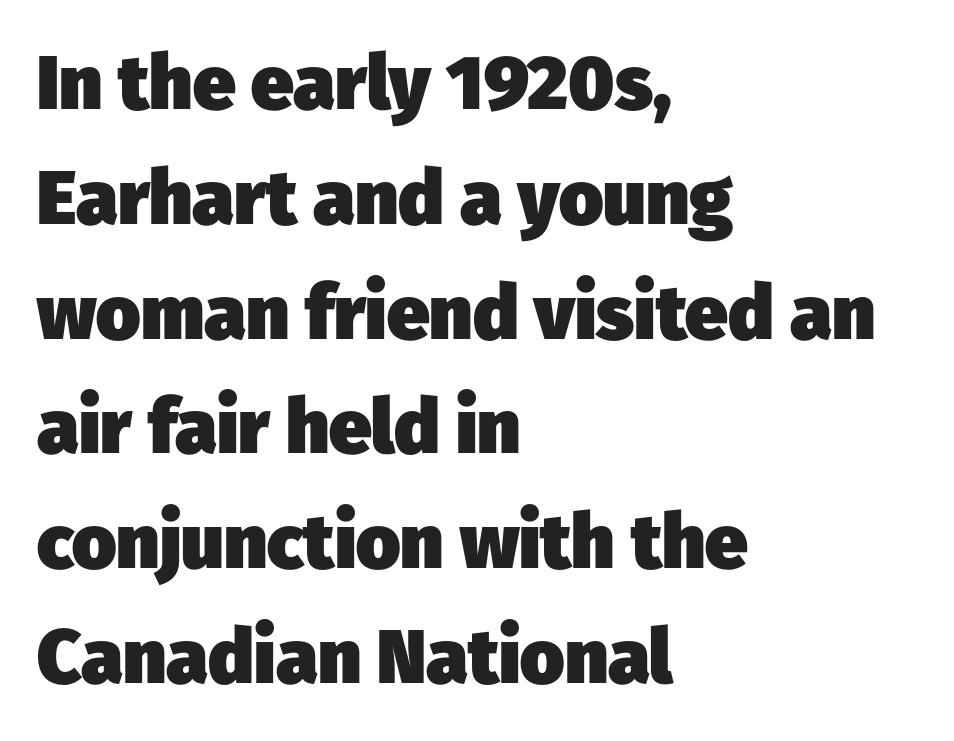
Is this a fixed-width face? No — the glyphs have proportional, varying widths. Evenly set lines give the paragraph a standard silhouette. Classification — sans serif. Compared with an ordinary text face, these strokes are far heavier — a full bold.
